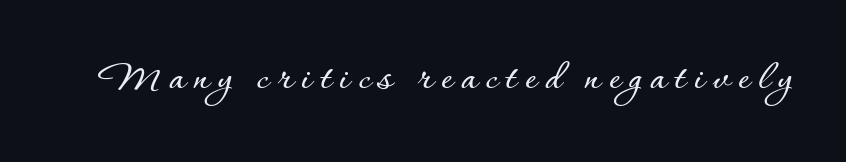
{"width": "normal", "stroke_contrast": "low", "x_height": "small", "monospaced": "no", "underline": "no", "glyph_px": 43}
